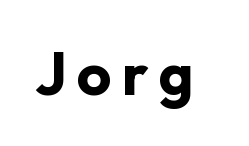
{"serif": "no", "italic": "no", "bold": "yes", "weight": "bold", "width": "normal", "stroke_contrast": "low", "x_height": "medium", "monospaced": "no", "underline": "no", "glyph_px": 60}
